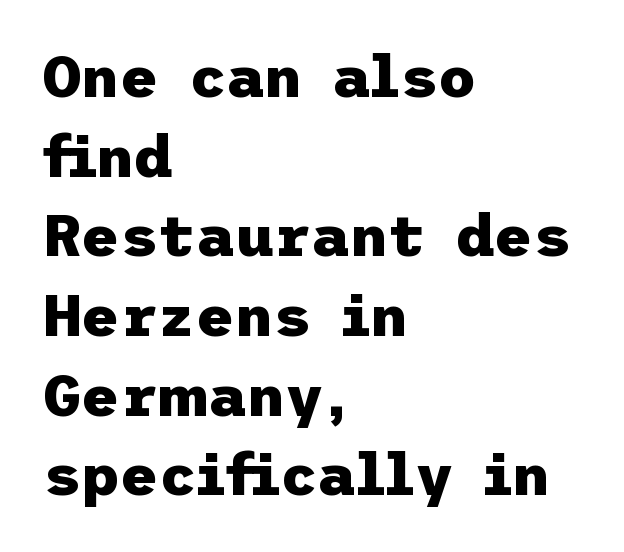
Q: Is the text bold? A: Yes.
Q: Is the text italic (slanted)? A: No, it is upright.
Q: Is the typeface a serif or a sans-serif typeface? A: Sans-serif.
Q: Is the text underlined? A: No.
Q: How is the paragraph aligned? A: Left-aligned.
Q: Is the spacing between letters normal or unusually wide? A: Normal.
Q: Is the spacing between lines tight, normal or loose? A: Normal.
Q: Width (condensed, normal, or wide)? A: Normal.
Q: Stroke contrast? A: Low.
Q: x-height? A: Medium.
